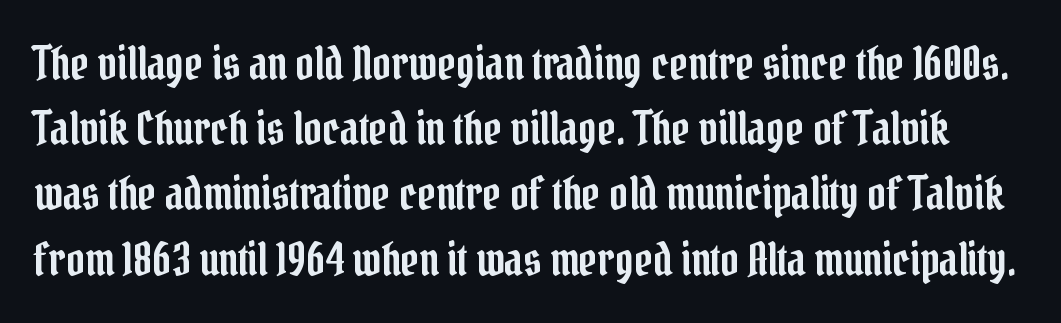
A bare baseline throughout the passage. These lines were composed using upright roman letters. Words appear dense and cohesive because spacing is normal. Proportional: the letters do not fall into vertical columns.
